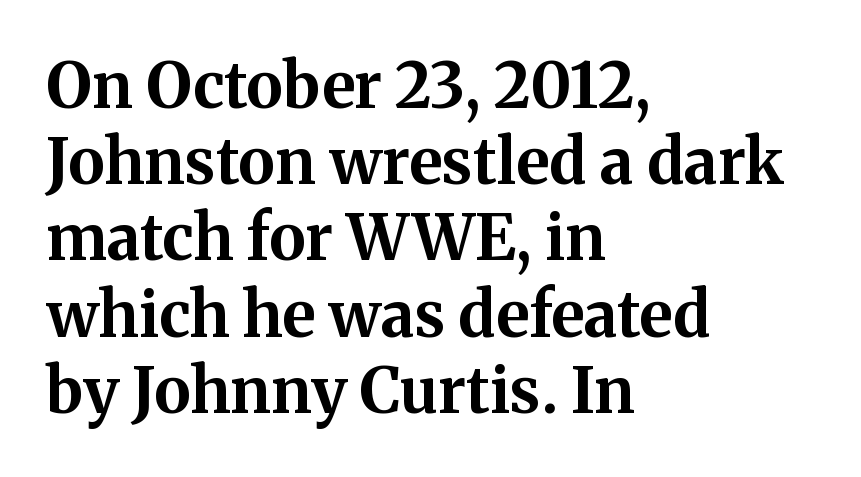
{"serif": "yes", "italic": "no", "bold": "yes", "weight": "bold", "width": "normal", "stroke_contrast": "medium", "x_height": "medium", "monospaced": "no", "underline": "no", "align": "left", "line_spacing_ratio": 1.21, "letter_spacing": "normal", "letter_spacing_em": 0.0, "glyph_px": 63}
